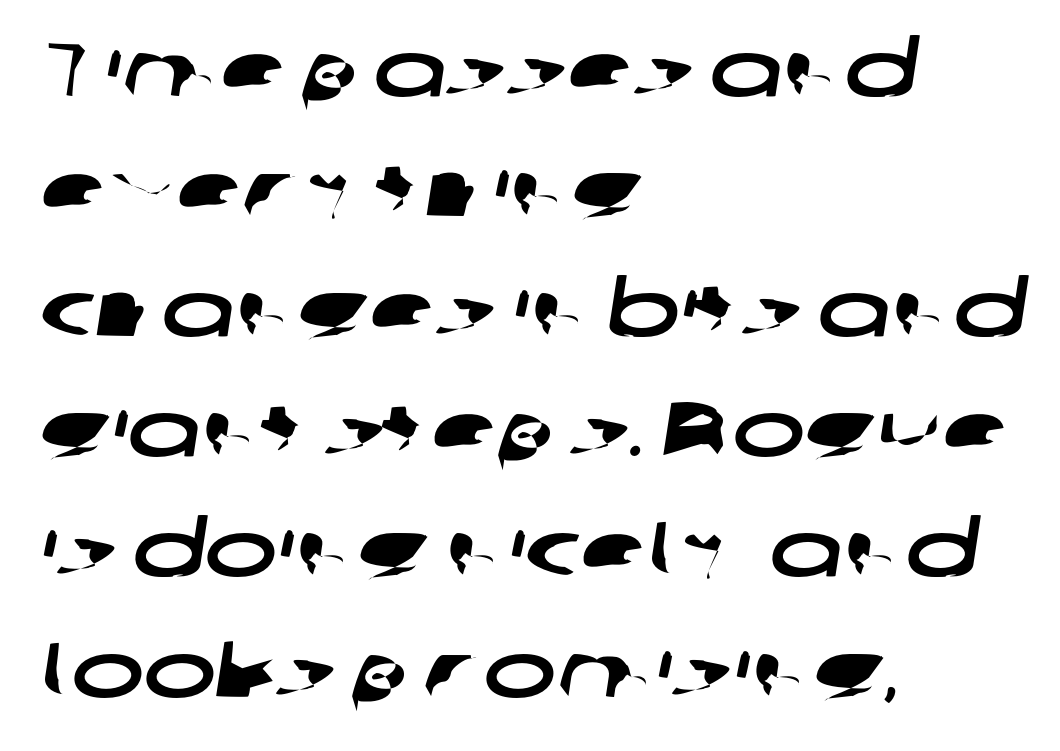
Q: Is the typeface a serif or a sans-serif typeface? A: Sans-serif.
Q: Is the text underlined? A: No.
Q: How is the paragraph aligned? A: Left-aligned.
Q: Is the spacing between letters normal or unusually wide? A: Normal.
Q: Is the spacing between lines tight, normal or loose? A: Normal.
Q: Width (condensed, normal, or wide)? A: Wide.
Q: Stroke contrast? A: Low.
Q: x-height? A: Medium.
Q: Monospaced? A: No.
